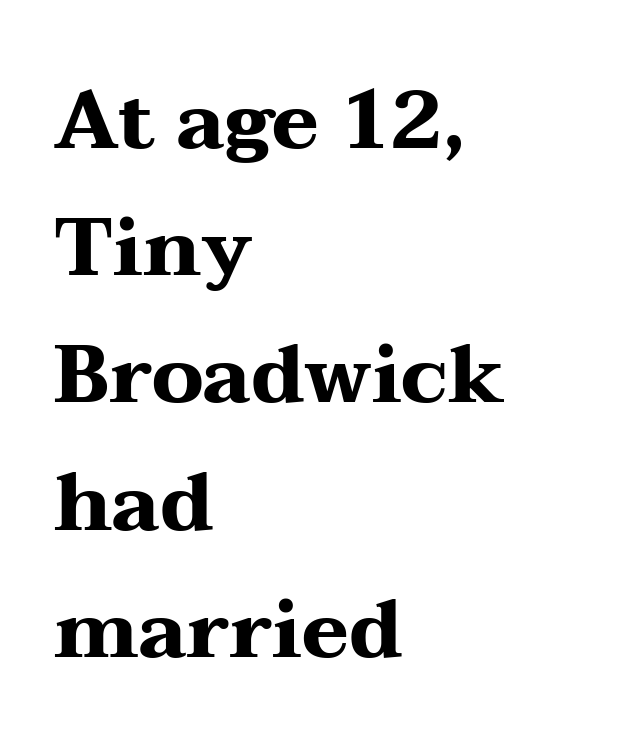
Q: Is the text bold? A: Yes.
Q: Is the text italic (slanted)? A: No, it is upright.
Q: Is the typeface a serif or a sans-serif typeface? A: Serif.
Q: Is the text underlined? A: No.
Q: How is the paragraph aligned? A: Left-aligned.
Q: Is the spacing between letters normal or unusually wide? A: Normal.
Q: Is the spacing between lines tight, normal or loose? A: Normal.
Q: Width (condensed, normal, or wide)? A: Wide.
Q: Stroke contrast? A: Medium.
Q: x-height? A: Medium.
Q: Monospaced? A: No.
